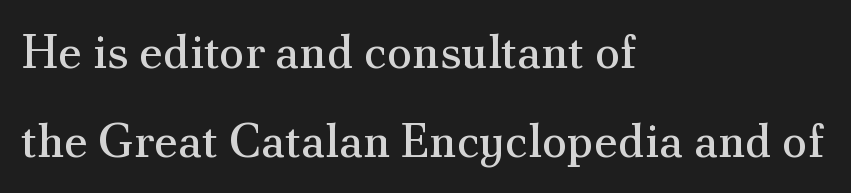
Q: Is the text bold? A: No.
Q: Is the text italic (slanted)? A: No, it is upright.
Q: Is the typeface a serif or a sans-serif typeface? A: Serif.
Q: Is the text underlined? A: No.
Q: How is the paragraph aligned? A: Left-aligned.
Q: Is the spacing between letters normal or unusually wide? A: Normal.
Q: Width (condensed, normal, or wide)? A: Normal.
Q: Stroke contrast? A: Medium.
Q: x-height? A: Small.
Q: Monospaced? A: No.
